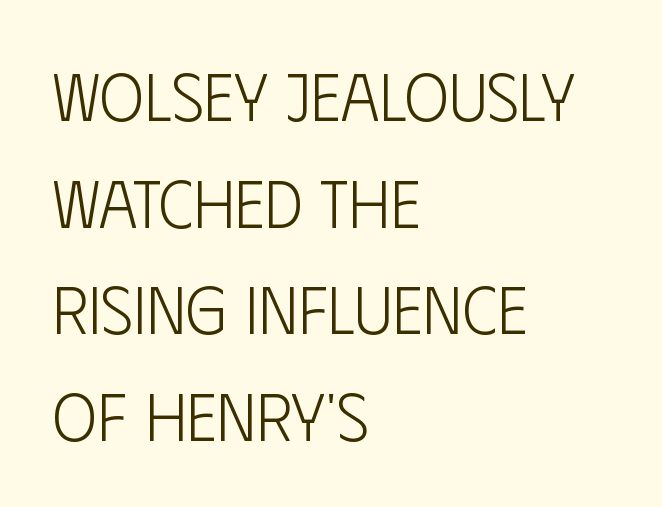
Q: Is the text bold? A: No.
Q: Is the text italic (slanted)? A: No, it is upright.
Q: Is the typeface a serif or a sans-serif typeface? A: Sans-serif.
Q: Is the text underlined? A: No.
Q: How is the paragraph aligned? A: Left-aligned.
Q: Is the spacing between letters normal or unusually wide? A: Normal.
Q: Is the spacing between lines tight, normal or loose? A: Normal.
Q: Width (condensed, normal, or wide)? A: Condensed.
Q: Stroke contrast? A: Low.
Q: x-height? A: Large.
Q: Monospaced? A: No.
